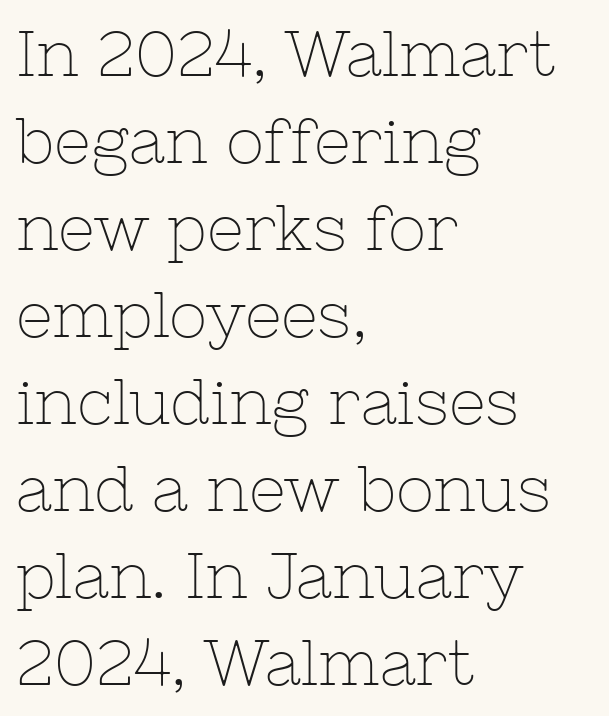
The image shows 64 px thin serif type, upright; set left-aligned, normal line spacing (1.36x), normal letter spacing, not underlined; low stroke contrast and a medium x-height.
